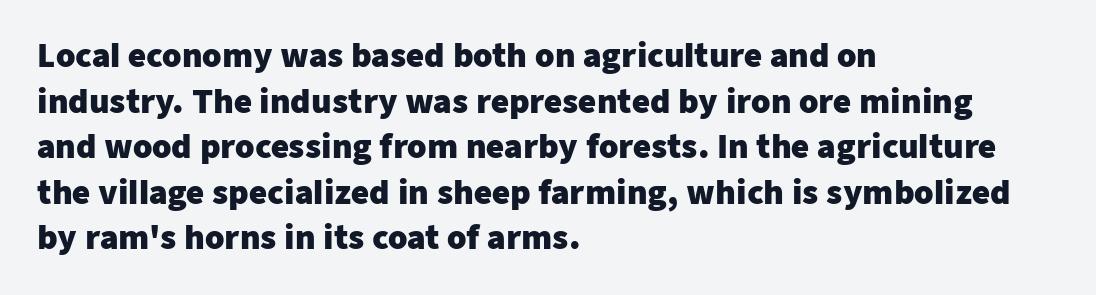
The image shows 31 px heavy sans-serif type, upright; set left-aligned, normal line spacing (1.47x), normal letter spacing, not underlined; low stroke contrast and a medium x-height.
